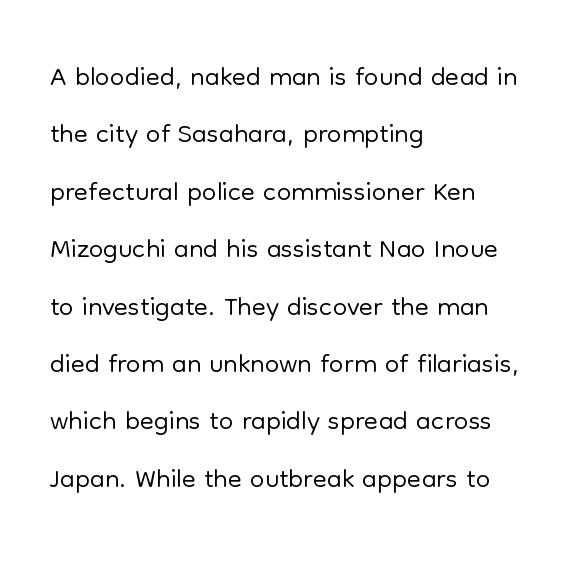
{"serif": "no", "italic": "no", "bold": "no", "weight": "light", "width": "normal", "stroke_contrast": "low", "x_height": "medium", "monospaced": "no", "underline": "no", "align": "left", "line_spacing": "normal", "line_spacing_ratio": 1.4, "letter_spacing": "normal", "letter_spacing_em": 0.0, "glyph_px": 41}
